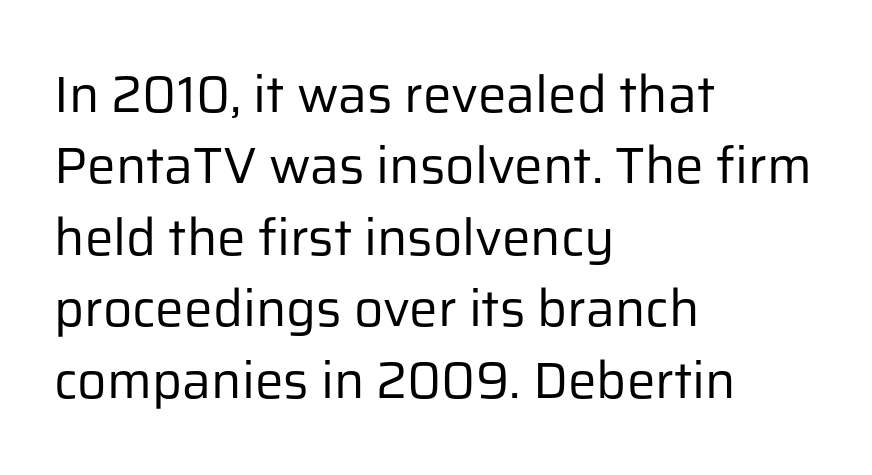
Q: Is the text bold? A: No.
Q: Is the text italic (slanted)? A: No, it is upright.
Q: Is the typeface a serif or a sans-serif typeface? A: Sans-serif.
Q: Is the text underlined? A: No.
Q: How is the paragraph aligned? A: Left-aligned.
Q: Is the spacing between letters normal or unusually wide? A: Normal.
Q: Is the spacing between lines tight, normal or loose? A: Normal.
Q: Width (condensed, normal, or wide)? A: Normal.
Q: Stroke contrast? A: Low.
Q: x-height? A: Medium.
Q: Monospaced? A: No.
